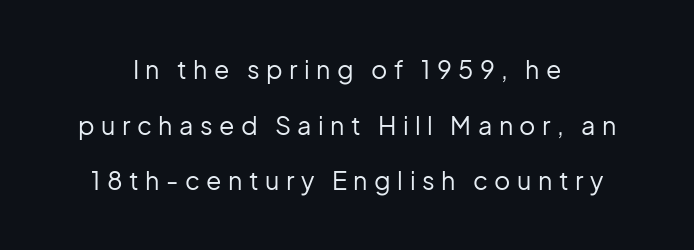
The image shows 25 px text type, upright; set loose line spacing (2.23x), unusually wide letter spacing (+0.26 em), not underlined.
